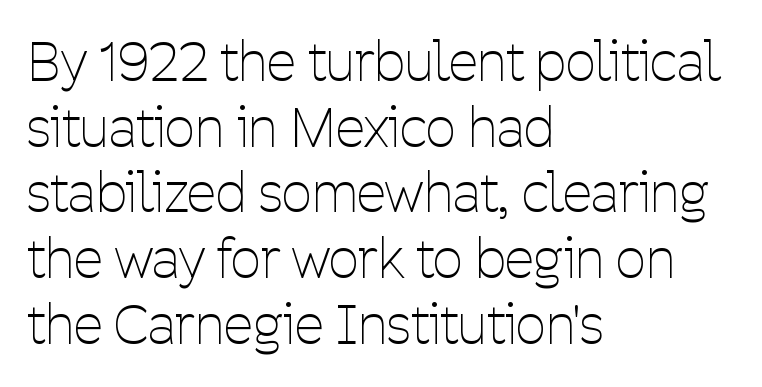
The image shows 53 px thin, condensed sans-serif type, upright; set left-aligned, line spacing 1.24x, normal letter spacing, not underlined; low stroke contrast and a medium x-height.
